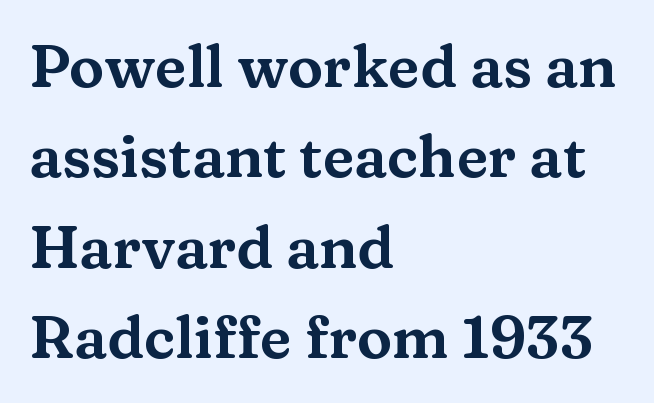
How would I describe the line gaps? Plain and ordinary. Type without underlining. This rendering uses left alignment, leaving the right contour irregular. Rendered with straight, roman letterforms.
